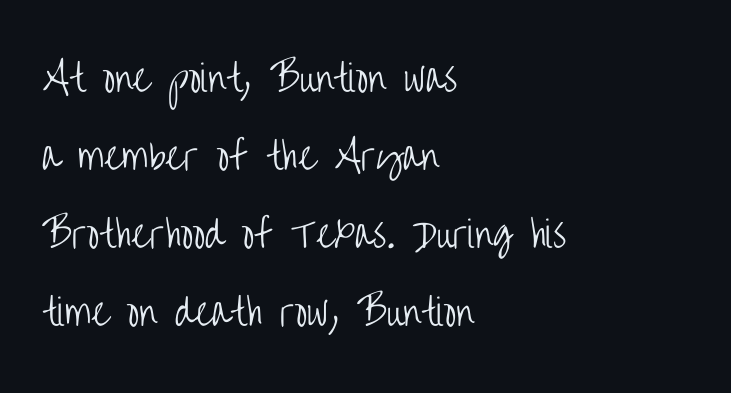
{"serif": "no", "italic": "no", "bold": "no", "weight": "light", "width": "condensed", "stroke_contrast": "low", "x_height": "large", "monospaced": "no", "underline": "no", "align": "left", "line_spacing": "loose", "line_spacing_ratio": 2.17, "letter_spacing": "normal", "letter_spacing_em": 0.0, "glyph_px": 36}
